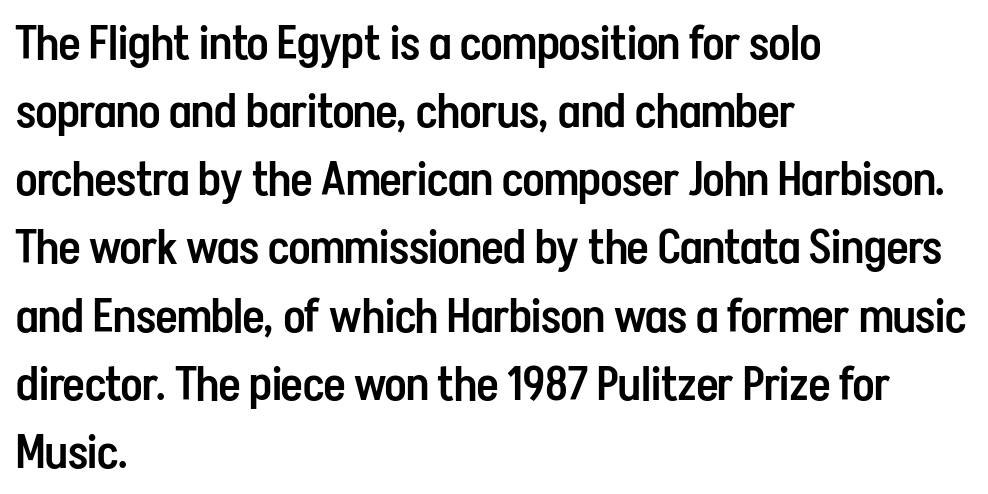
The image shows 47 px semibold, condensed sans-serif type, upright; set left-aligned, normal line spacing (1.45x), normal letter spacing, not underlined; low stroke contrast and a medium x-height.
